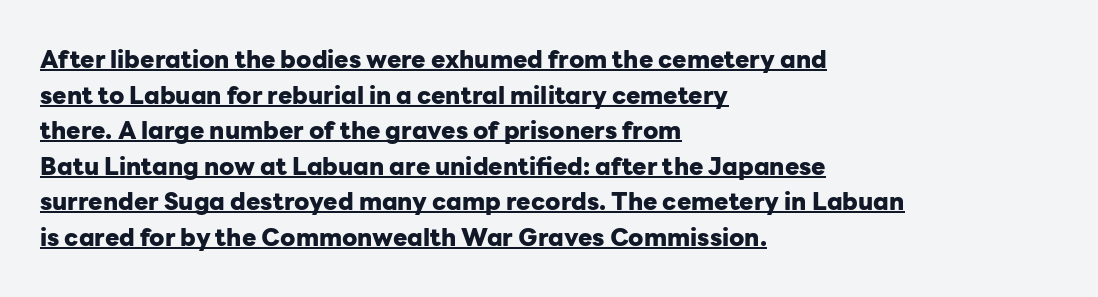
Beneath each row of characters lies a ruled line. A typesetter would call this leading conventional body-copy spacing. Look at the tracking — it's just the regular setting, nothing added. The paragraph has a hard left edge and a soft right edge.
